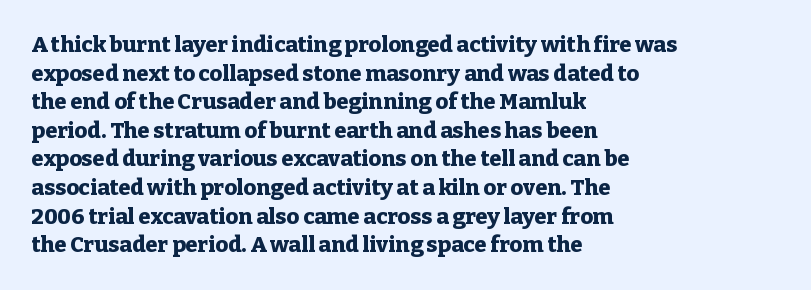
The image shows 22 px bold type, upright; set left-aligned, normal line spacing (1.3x), normal letter spacing, not underlined.
